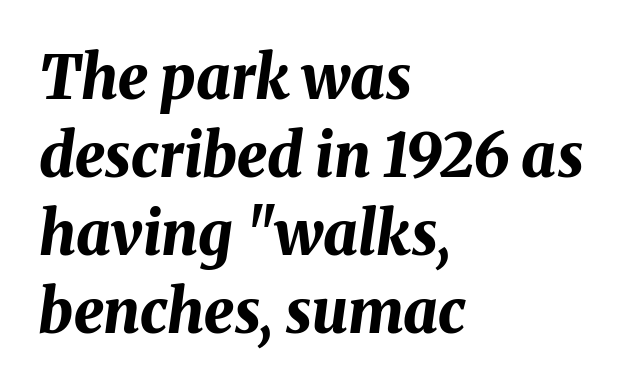
The image shows 60 px bold type, italic (leaning right); set left-aligned, normal line spacing (1.3x), normal letter spacing, not underlined; medium stroke contrast and a medium x-height.
